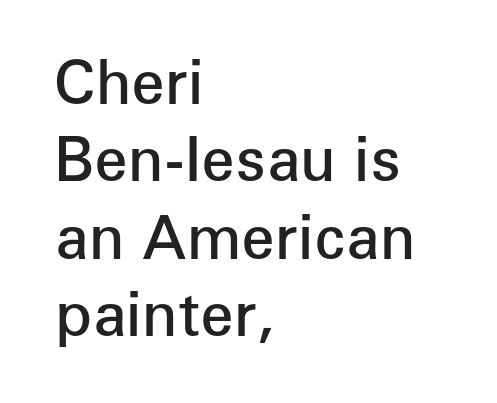
{"serif": "no", "italic": "no", "bold": "semi", "weight": "semibold", "width": "normal", "stroke_contrast": "low", "x_height": "medium", "monospaced": "no", "underline": "no", "align": "left", "line_spacing": "normal", "line_spacing_ratio": 1.29, "letter_spacing": "normal", "letter_spacing_em": 0.0, "glyph_px": 60}
